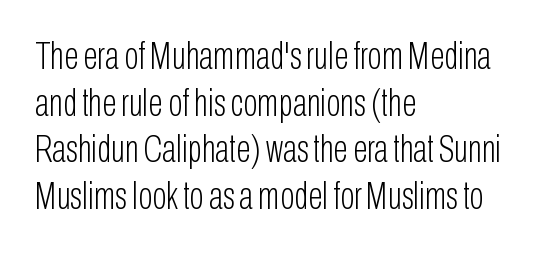
The string is rendered with underlining switched off. Alignment: flush left. Serif or sans? Sans — the stroke terminals are bare. Ascenders rise straight up at ninety degrees. No chunkiness to these letters — they're not bold.
